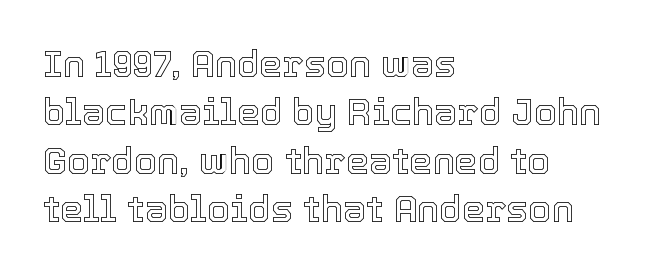
{"italic": "no", "width": "normal", "x_height": "medium", "monospaced": "no", "underline": "no", "align": "left", "line_spacing": "normal", "line_spacing_ratio": 1.31, "letter_spacing": "normal", "letter_spacing_em": 0.0, "glyph_px": 37}
